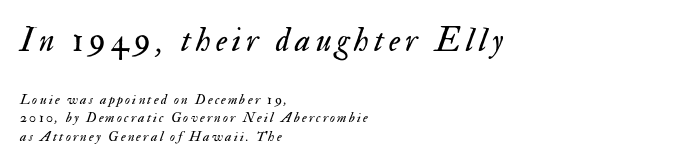
Q: Is the text bold? A: No.
Q: Is the text italic (slanted)? A: Yes, it leans right by about 17 degrees.
Q: Is the text underlined? A: No.
Q: How is the paragraph aligned? A: Left-aligned.
Q: Is the spacing between lines tight, normal or loose? A: Normal.
Q: Which block of text is set in a larger size, the first (top) or the second (bottom)? A: The first (top) one.
Q: Width (condensed, normal, or wide)? A: Normal.
Q: Stroke contrast? A: Medium.
Q: x-height? A: Small.
Q: Monospaced? A: No.
